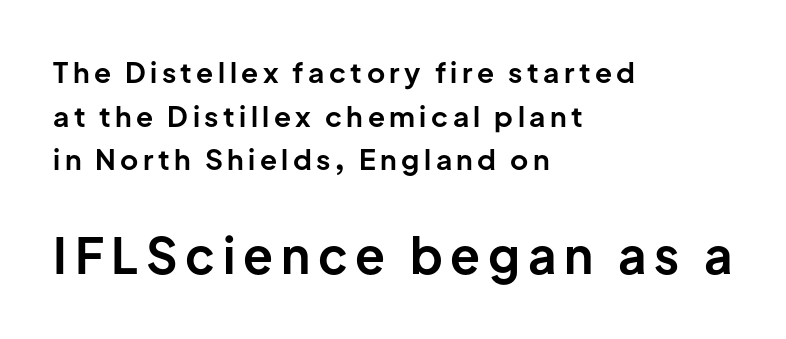
The image shows 49 px bold sans-serif type, upright; set left-aligned, normal line spacing (1.56x), not underlined; the second (bottom) block is 1.75x larger; low stroke contrast and a medium x-height.
